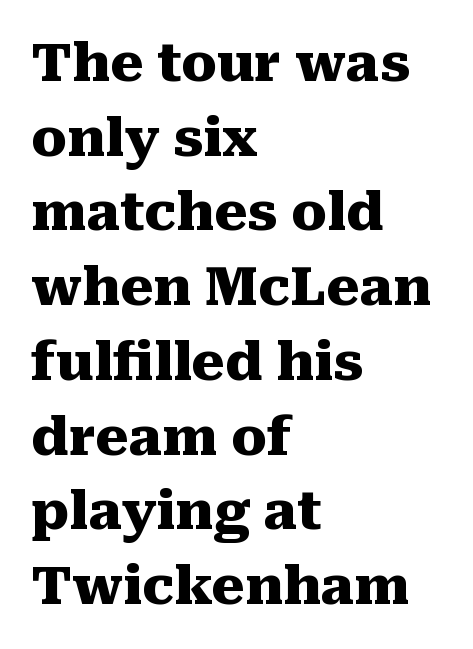
Check under the words: just untouched page. Every row of glyphs begins at an identical x-position on the left. The typesetting leans heavy: a genuine bold. This sample has the flowing, uneven cadence of proportional lettering.
